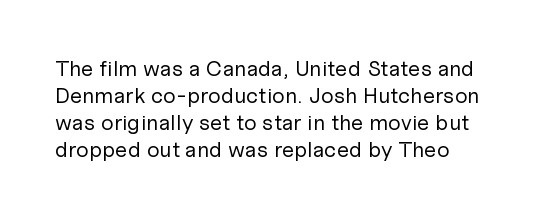
{"italic": "no", "bold": "no", "underline": "no", "line_spacing_ratio": 1.23, "letter_spacing": "normal", "letter_spacing_em": 0.0, "glyph_px": 22}
